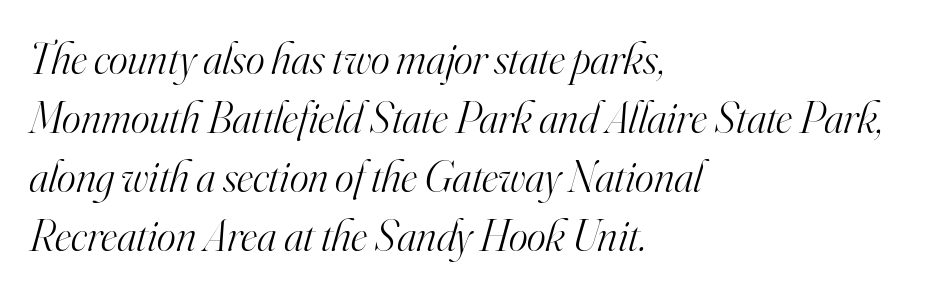
Q: Is the text bold? A: No.
Q: Is the text italic (slanted)? A: Yes, it leans right by about 16 degrees.
Q: Is the typeface a serif or a sans-serif typeface? A: Serif.
Q: Is the text underlined? A: No.
Q: How is the paragraph aligned? A: Left-aligned.
Q: Is the spacing between letters normal or unusually wide? A: Normal.
Q: Is the spacing between lines tight, normal or loose? A: Normal.
Q: Width (condensed, normal, or wide)? A: Normal.
Q: Stroke contrast? A: High.
Q: x-height? A: Small.
Q: Monospaced? A: No.
